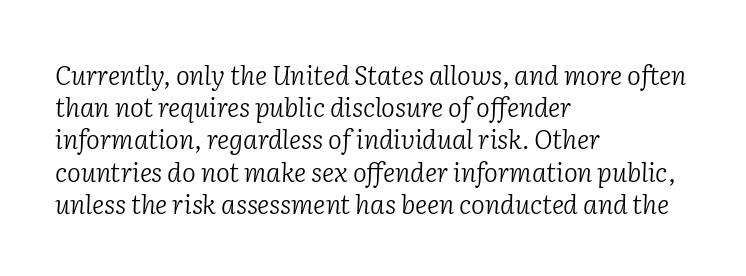
Q: Is the text bold? A: No.
Q: Is the text italic (slanted)? A: Yes, it leans right by about 2 degrees.
Q: Is the text underlined? A: No.
Q: How is the paragraph aligned? A: Left-aligned.
Q: Is the spacing between letters normal or unusually wide? A: Normal.
